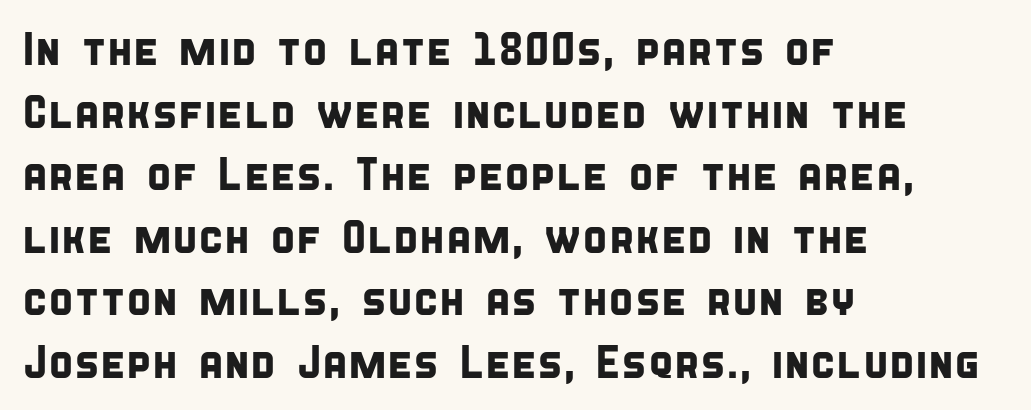
{"serif": "no", "width": "condensed", "stroke_contrast": "low", "x_height": "large", "monospaced": "no", "underline": "no", "align": "left", "line_spacing": "normal", "line_spacing_ratio": 1.36, "letter_spacing": "normal", "letter_spacing_em": 0.0, "glyph_px": 46}
